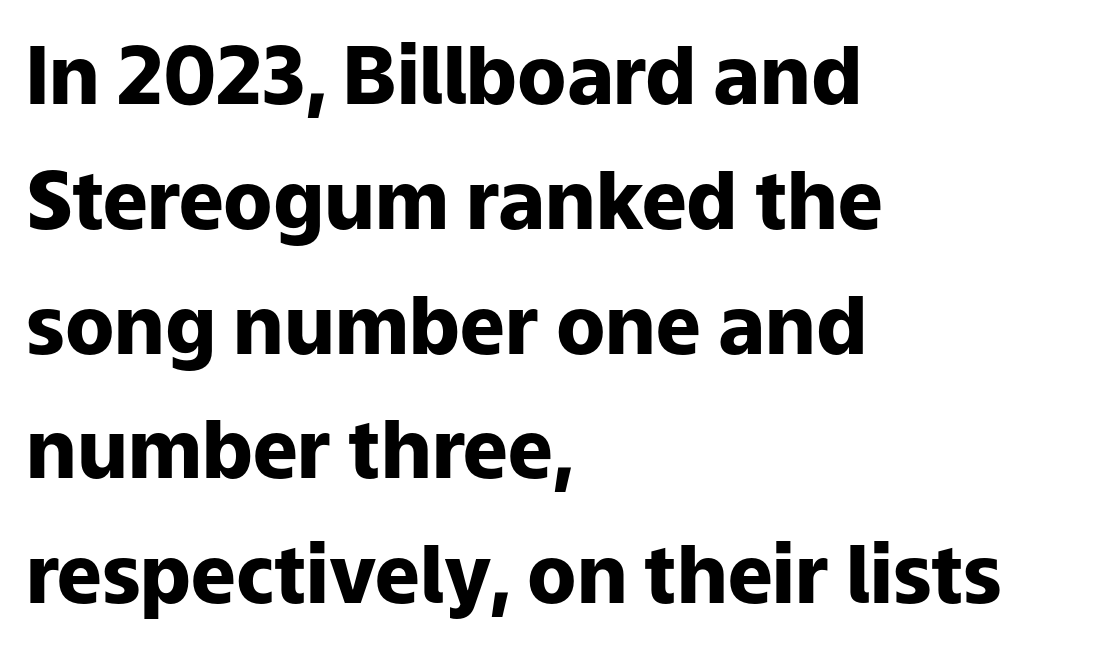
Q: Is the text bold? A: Yes.
Q: Is the text italic (slanted)? A: No, it is upright.
Q: Is the typeface a serif or a sans-serif typeface? A: Sans-serif.
Q: Is the text underlined? A: No.
Q: How is the paragraph aligned? A: Left-aligned.
Q: Is the spacing between letters normal or unusually wide? A: Normal.
Q: Is the spacing between lines tight, normal or loose? A: Normal.
Q: Width (condensed, normal, or wide)? A: Normal.
Q: Stroke contrast? A: Low.
Q: x-height? A: Medium.
Q: Monospaced? A: No.
